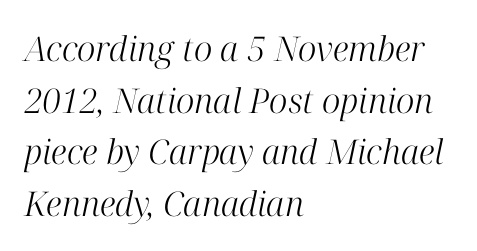
The space beneath each line is pristine and unruled. Evenly set lines give the paragraph a standard silhouette. The passage shown is not bold in any degree. Alignment: flush left. Letterform terminals end in serifs throughout the passage.
